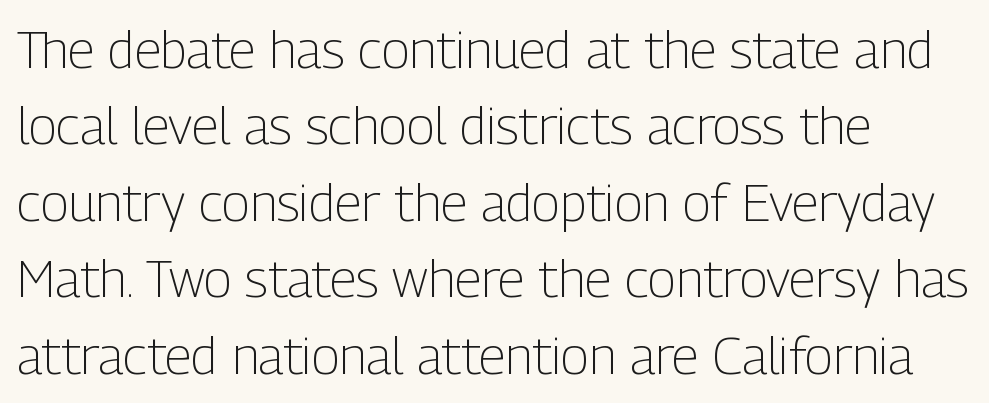
Q: Is the text bold? A: No.
Q: Is the text italic (slanted)? A: No, it is upright.
Q: Is the typeface a serif or a sans-serif typeface? A: Sans-serif.
Q: Is the text underlined? A: No.
Q: How is the paragraph aligned? A: Left-aligned.
Q: Is the spacing between letters normal or unusually wide? A: Normal.
Q: Is the spacing between lines tight, normal or loose? A: Normal.
Q: Width (condensed, normal, or wide)? A: Condensed.
Q: Stroke contrast? A: Low.
Q: x-height? A: Medium.
Q: Monospaced? A: No.
